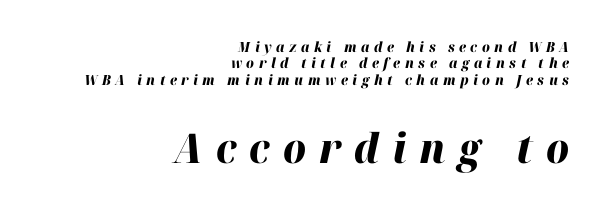
The image shows 41 px heavy type, italic (leaning right); set right-aligned, line spacing 1.17x, unusually wide letter spacing (+0.32 em), not underlined; the second (bottom) block is 2.93x larger; high stroke contrast and a medium x-height.
